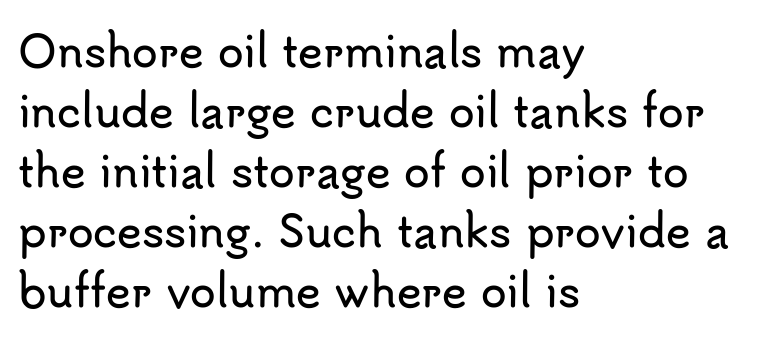
Q: Is the text italic (slanted)? A: No, it is upright.
Q: Is the typeface a serif or a sans-serif typeface? A: Sans-serif.
Q: Is the text underlined? A: No.
Q: How is the paragraph aligned? A: Left-aligned.
Q: Is the spacing between letters normal or unusually wide? A: Normal.
Q: Is the spacing between lines tight, normal or loose? A: Normal.
Q: Width (condensed, normal, or wide)? A: Normal.
Q: Stroke contrast? A: Low.
Q: x-height? A: Small.
Q: Monospaced? A: No.
